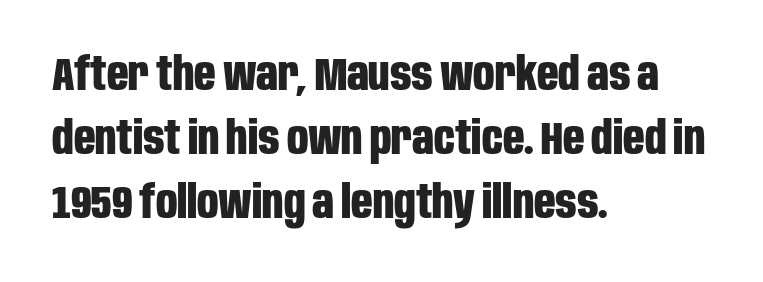
Quick note: not italic, upright. In terms of weight, the rendering is a true, heavy bold. These lines are composed in type without serifs. Each row of text sits above clean, open space. These lines are rendered in a variable-pitch font.
